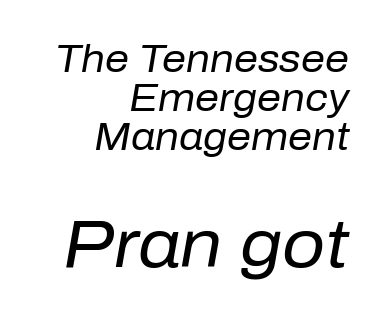
The designer gave the closing block more size than the opening block. Character widths vary here, with narrow letters taking less room than wide ones. Notice how the stems are inclined rather than vertical — that's the hallmark of italics. Does the copy run flush right? Yes — the right margin is perfectly even. Stems here are at most as thick as an everyday book face. Observe the ordinary spacing: letters are neighbours, not strangers.
